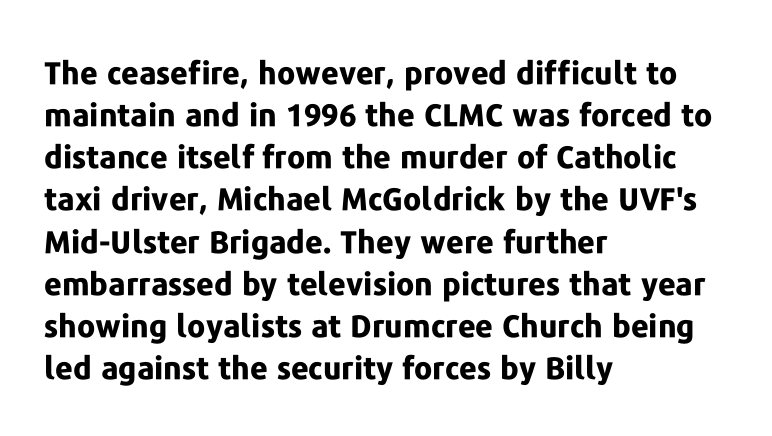
You can tell it's not italic because the verticals are truly vertical. The rows are spaced the way most documents space them. The type is set solid horizontally, with unmodified tracking. Clear beneath every line of the passage.
